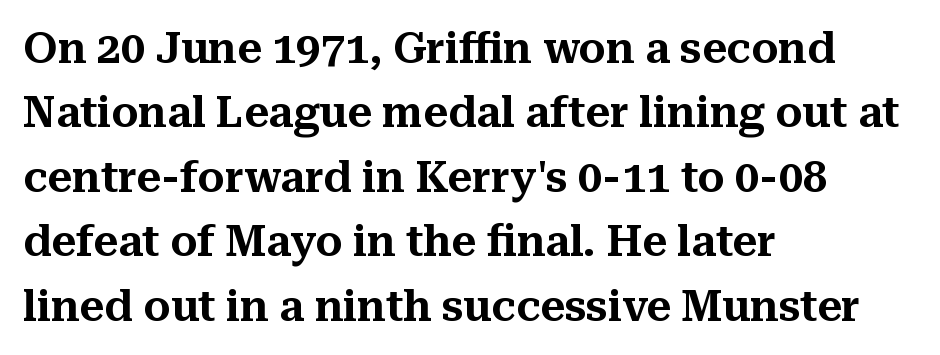
{"serif": "yes", "italic": "no", "width": "normal", "stroke_contrast": "medium", "x_height": "medium", "monospaced": "no", "underline": "no", "align": "left", "line_spacing": "normal", "line_spacing_ratio": 1.5, "letter_spacing": "normal", "letter_spacing_em": 0.0, "glyph_px": 43}
